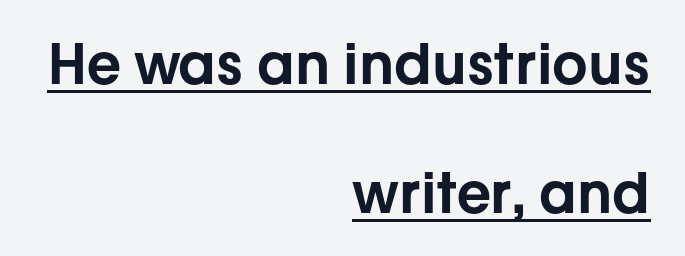
Q: Is the text italic (slanted)? A: No, it is upright.
Q: Is the typeface a serif or a sans-serif typeface? A: Sans-serif.
Q: Is the text underlined? A: Yes.
Q: How is the paragraph aligned? A: Right-aligned.
Q: Is the spacing between letters normal or unusually wide? A: Normal.
Q: Is the spacing between lines tight, normal or loose? A: Loose.
Q: Width (condensed, normal, or wide)? A: Normal.
Q: Stroke contrast? A: Low.
Q: x-height? A: Medium.
Q: Monospaced? A: No.
